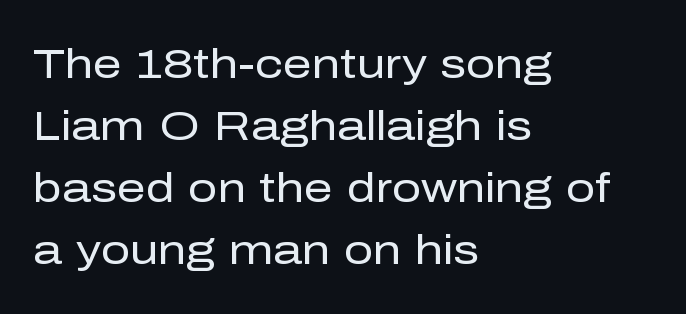
{"serif": "no", "italic": "no", "bold": "no", "weight": "regular", "width": "normal", "stroke_contrast": "low", "x_height": "medium", "monospaced": "no", "underline": "no", "align": "left", "line_spacing": "normal", "line_spacing_ratio": 1.51, "letter_spacing": "normal", "letter_spacing_em": 0.0, "glyph_px": 41}
